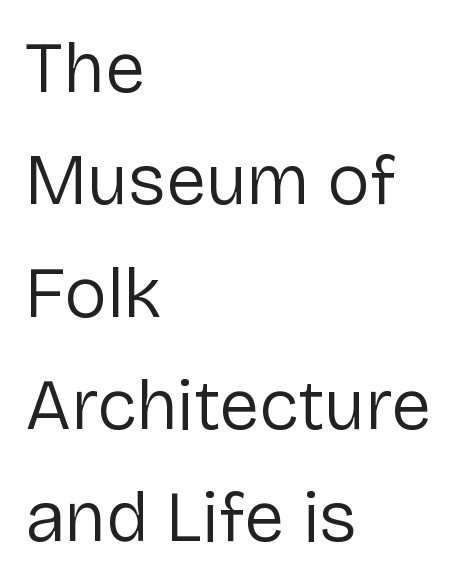
The image shows 72 px regular-weight sans-serif type, upright; set left-aligned, normal line spacing (1.56x), normal letter spacing, not underlined; low stroke contrast and a medium x-height.
